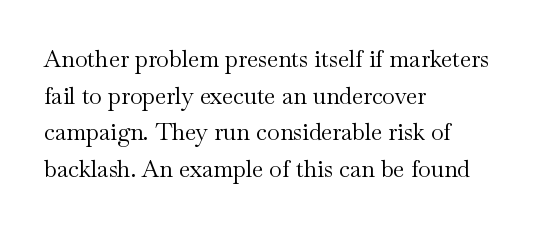
{"italic": "no", "bold": "no", "underline": "no", "align": "left", "line_spacing": "normal", "line_spacing_ratio": 1.59, "letter_spacing": "normal", "letter_spacing_em": 0.0, "glyph_px": 23}
